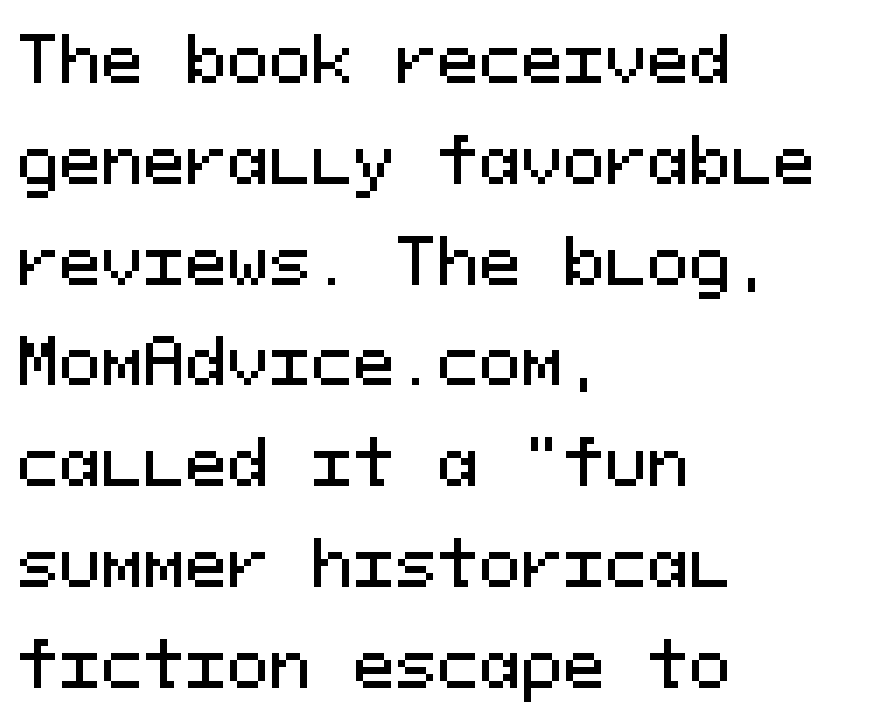
Q: Is the text italic (slanted)? A: No, it is upright.
Q: Is the typeface a serif or a sans-serif typeface? A: Sans-serif.
Q: Is the text underlined? A: No.
Q: How is the paragraph aligned? A: Left-aligned.
Q: Is the spacing between letters normal or unusually wide? A: Normal.
Q: Is the spacing between lines tight, normal or loose? A: Normal.
Q: Width (condensed, normal, or wide)? A: Normal.
Q: Stroke contrast? A: Medium.
Q: x-height? A: Medium.
Q: Monospaced? A: Yes.
